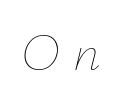
A bare baseline throughout the passage. Do the characters align in a grid? No, the font is proportional. Does the lettering tilt? It does — this is italic. Characters follow at a spacing far wider than the type designer built in.
